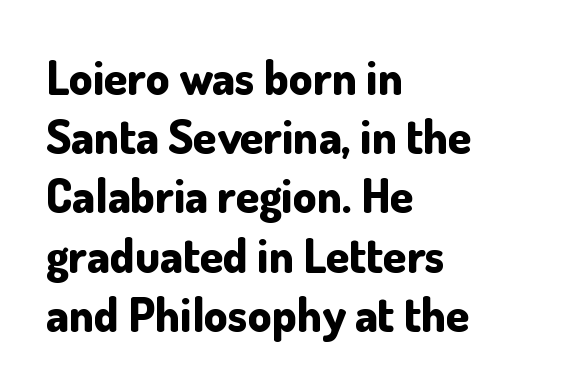
{"serif": "no", "italic": "no", "bold": "yes", "weight": "bold", "width": "normal", "stroke_contrast": "low", "x_height": "small", "monospaced": "no", "underline": "no", "align": "left", "line_spacing": "normal", "line_spacing_ratio": 1.26, "letter_spacing": "normal", "letter_spacing_em": 0.0, "glyph_px": 47}
